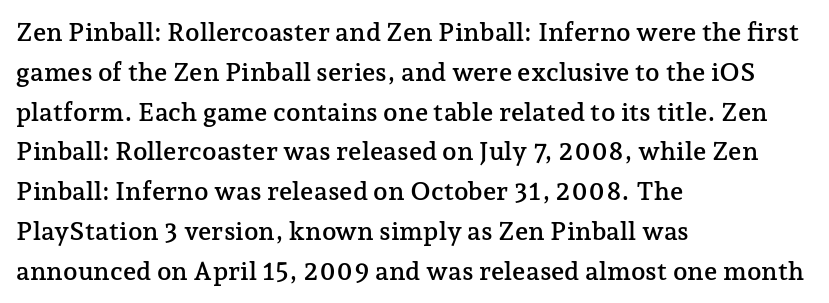
How would I describe the line gaps? Plain and ordinary. Does extra space separate the letters? No, they use regular spacing. These lines stack with their left ends in a neat column. Underlining? Definitely not there. Quick note: not italic, upright.
